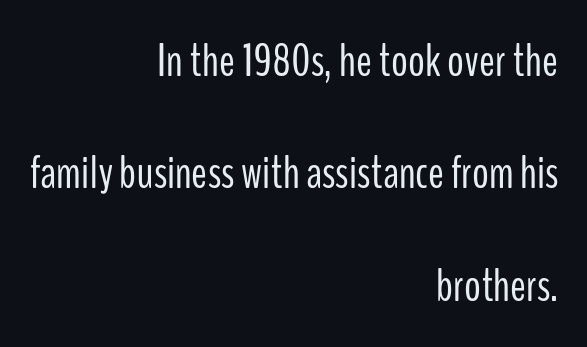
Q: Is the text bold? A: No.
Q: Is the text italic (slanted)? A: No, it is upright.
Q: Is the typeface a serif or a sans-serif typeface? A: Sans-serif.
Q: Is the text underlined? A: No.
Q: How is the paragraph aligned? A: Right-aligned.
Q: Is the spacing between letters normal or unusually wide? A: Normal.
Q: Is the spacing between lines tight, normal or loose? A: Loose.
Q: Width (condensed, normal, or wide)? A: Condensed.
Q: Stroke contrast? A: Low.
Q: x-height? A: Medium.
Q: Monospaced? A: No.
